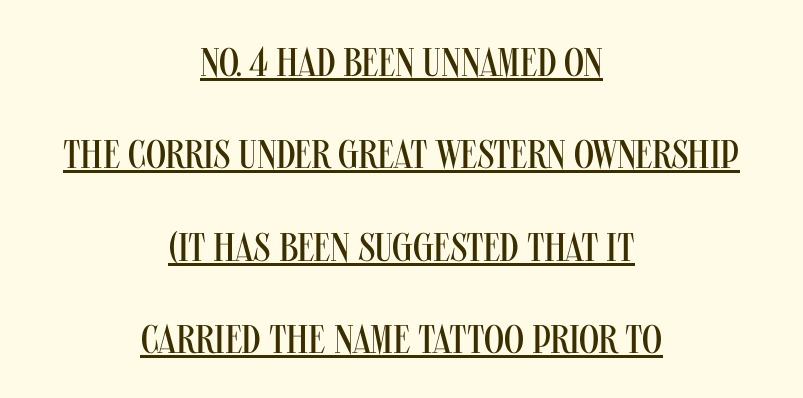
The image shows 40 px regular-weight, condensed sans-serif type, upright; set centered, loose line spacing (2.31x), normal letter spacing, underlined; medium stroke contrast and a large x-height.
